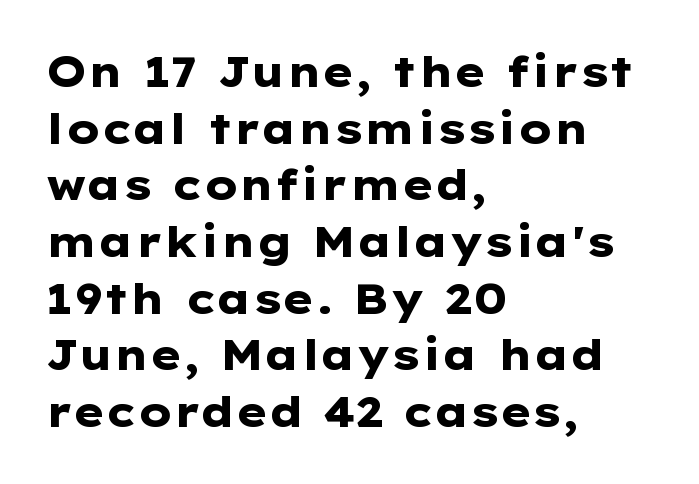
The passage shown is not underscored anywhere. Weight: bold. This block has exactly the height ordinary leading produces. Character widths vary here, with narrow letters taking less room than wide ones.
